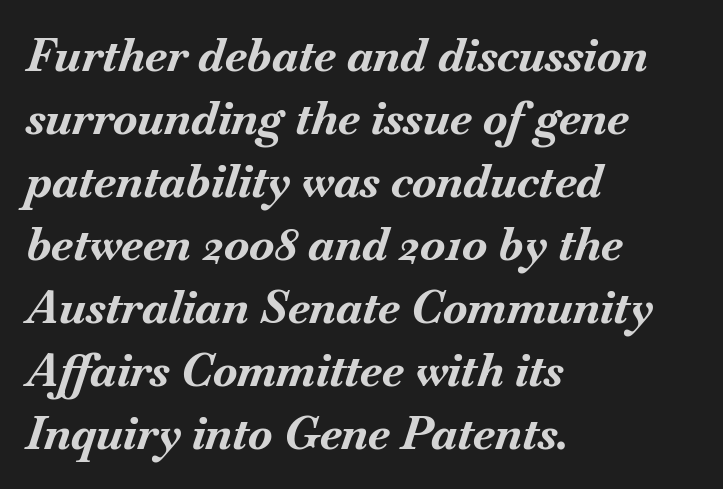
Spacing between characters is what you'd get straight out of the box. The space between consecutive lines is moderate. Do the characters align in a grid? No, the font is proportional. The compositor pushed each line to the left boundary. Decoration check: the copy has no underline.
